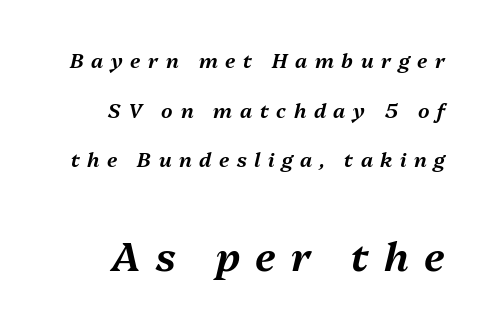
Character size in the trailing block exceeds that of the leading block. These lines stand farther apart than default settings would place them. The tracking reads as deliberately expanded to a designer's eye. The font's italic variant was chosen for this text. Any mark beneath the type? The region is blank.
